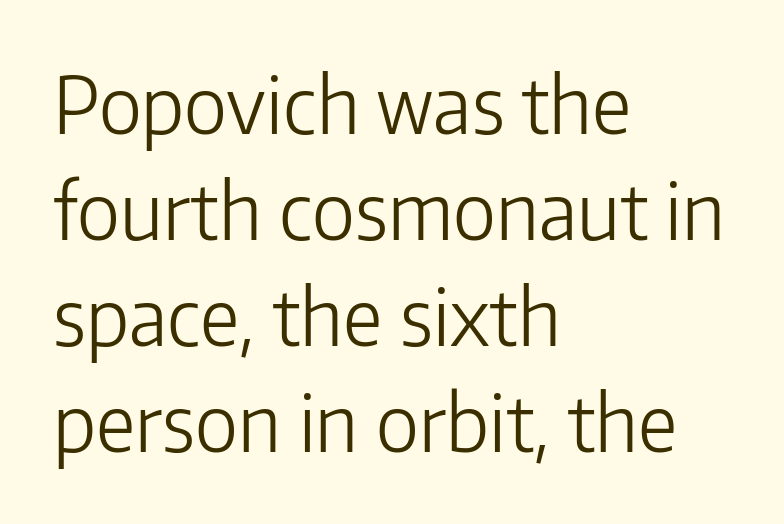
Q: Is the text bold? A: No.
Q: Is the text italic (slanted)? A: No, it is upright.
Q: Is the typeface a serif or a sans-serif typeface? A: Sans-serif.
Q: Is the text underlined? A: No.
Q: How is the paragraph aligned? A: Left-aligned.
Q: Is the spacing between letters normal or unusually wide? A: Normal.
Q: Is the spacing between lines tight, normal or loose? A: Normal.
Q: Width (condensed, normal, or wide)? A: Normal.
Q: Stroke contrast? A: Low.
Q: x-height? A: Medium.
Q: Monospaced? A: No.
